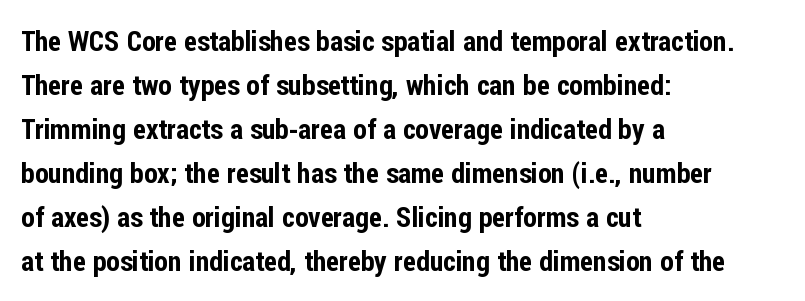
The image shows 28 px condensed sans-serif type, upright; set left-aligned, normal line spacing (1.57x), normal letter spacing, not underlined; low stroke contrast and a medium x-height.
